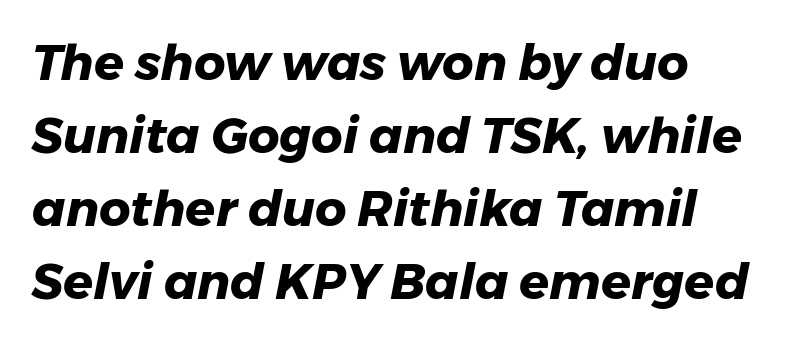
The letters advance in unequal steps, a hallmark of proportional type. Glance below the letters and you will spot only blank space. Look at the stroke-to-counter ratio: heavy, a bold. The type is set solid horizontally, with unmodified tracking. There's an unmistakable incline to the writing here.
